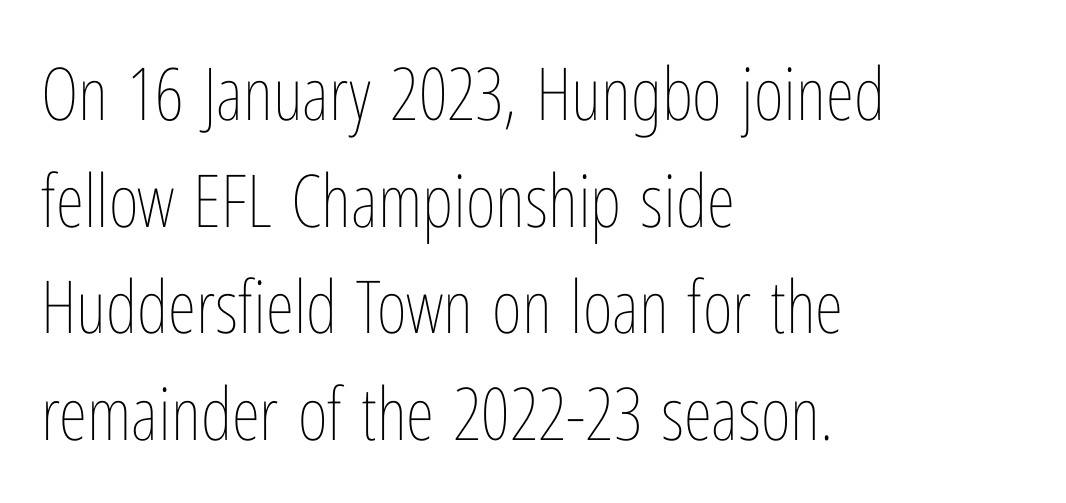
Descenders are the only things crossing below the line. Character widths vary here, with narrow letters taking less room than wide ones. Compared with a centered layout, this one pins lines to the left instead. Stems here are at most as thick as an everyday book face.
